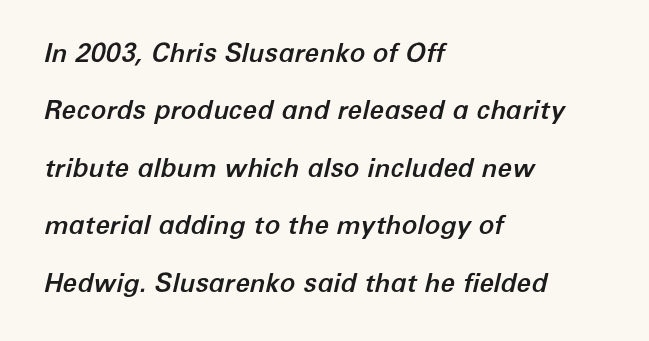
The image shows 26 px text type, italic (leaning right); set left-aligned, loose line spacing (2.21x), normal letter spacing, not underlined.
